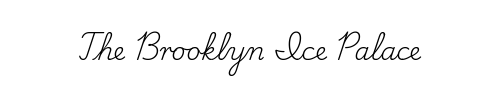
The rendering keeps characters at their native spacing. The font sits on the lighter half of the weight spectrum, regular included. Quick note: underline off.
